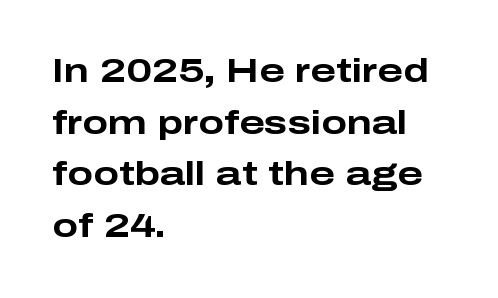
The text was rendered using a sans face with plain stroke endings. When letters stand straight like this, we call the style roman or upright. Glance below the letters and you will spot only blank space. The compositor pushed each line to the left boundary. What weight is shown? A full bold with thick strokes. Nobody touched the tracking dial on this one.
